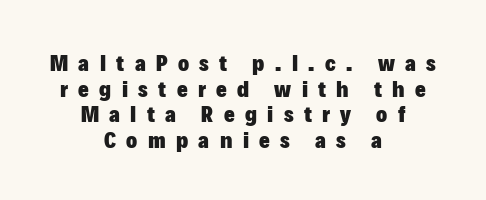
Q: Is the text bold? A: Yes.
Q: Is the text italic (slanted)? A: No, it is upright.
Q: Is the text underlined? A: No.
Q: How is the paragraph aligned? A: Centered.
Q: Is the spacing between letters normal or unusually wide? A: Unusually wide.
Q: Is the spacing between lines tight, normal or loose? A: Tight.
